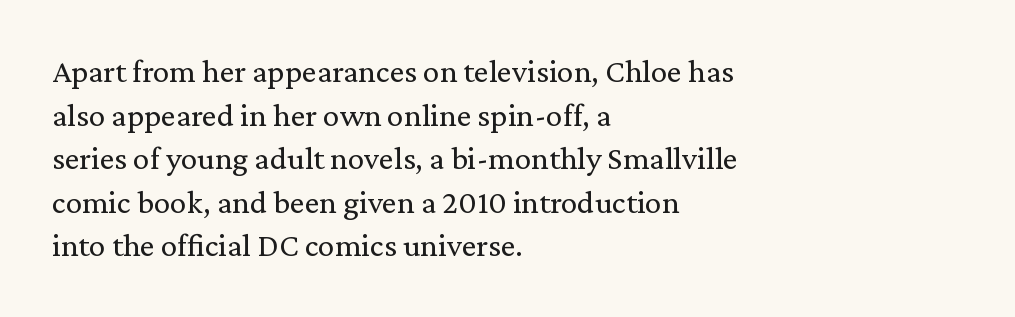
The font family rendered here belongs to the serif group. Does the lettering tilt? It doesn't — this is upright. Standard letterfit; no display-style spreading of the glyphs. The space beneath each line is pristine and unruled.
